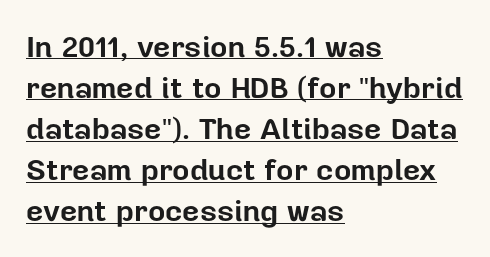
Q: Is the text bold? A: Yes.
Q: Is the text italic (slanted)? A: No, it is upright.
Q: Is the typeface a serif or a sans-serif typeface? A: Sans-serif.
Q: Is the text underlined? A: Yes.
Q: How is the paragraph aligned? A: Left-aligned.
Q: Is the spacing between letters normal or unusually wide? A: Normal.
Q: Is the spacing between lines tight, normal or loose? A: Normal.
Q: Width (condensed, normal, or wide)? A: Normal.
Q: Stroke contrast? A: Low.
Q: x-height? A: Medium.
Q: Monospaced? A: No.
